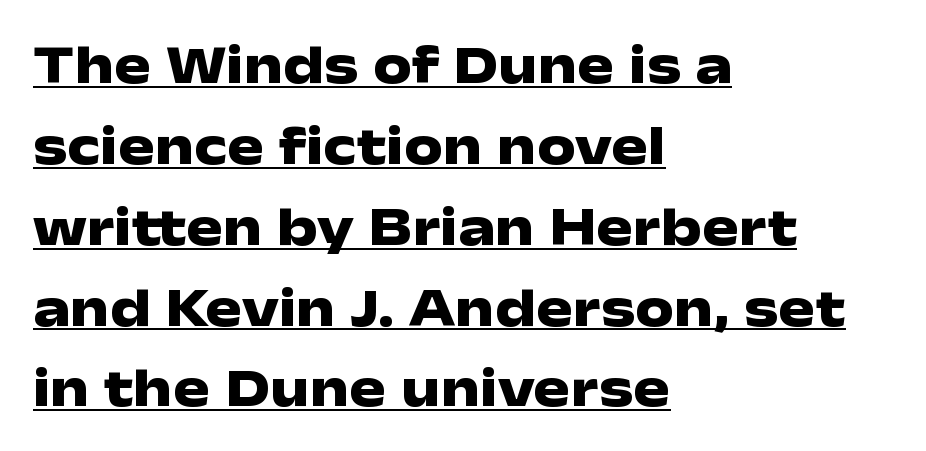
{"serif": "no", "italic": "no", "bold": "yes", "weight": "heavy", "width": "wide", "stroke_contrast": "low", "x_height": "medium", "monospaced": "no", "underline": "yes", "align": "left", "line_spacing": "normal", "line_spacing_ratio": 1.47, "letter_spacing": "normal", "letter_spacing_em": 0.0, "glyph_px": 55}
